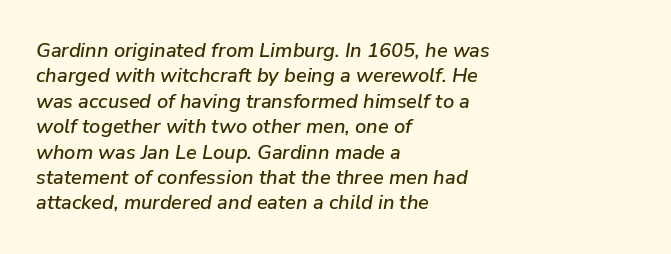
{"italic": "yes", "lean": "right", "slant_degrees": 9, "underline": "no", "align": "left", "line_spacing": "normal", "line_spacing_ratio": 1.27, "letter_spacing": "normal", "letter_spacing_em": 0.0, "glyph_px": 20}
